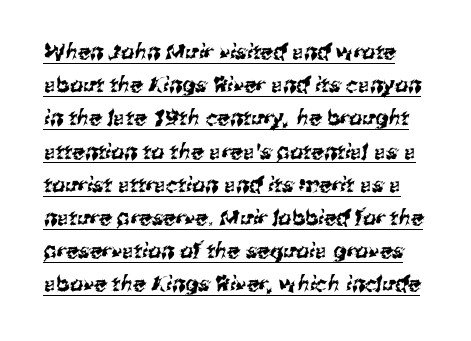
{"underline": "yes", "line_spacing": "normal", "line_spacing_ratio": 1.58, "letter_spacing": "normal", "letter_spacing_em": 0.0, "glyph_px": 21}
